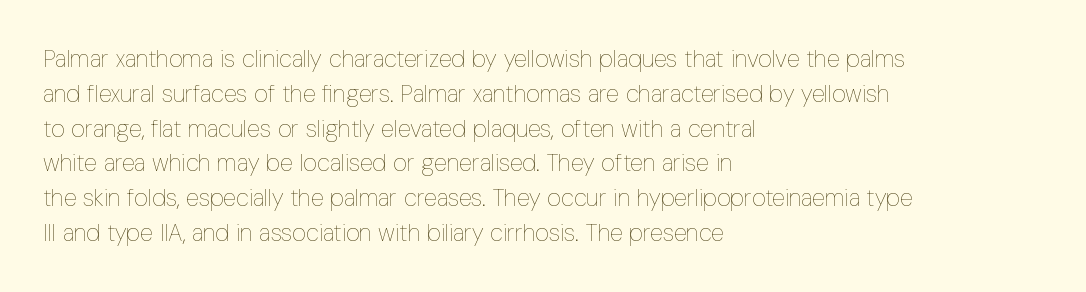
The image shows 24 px text type, upright; set left-aligned, normal line spacing (1.45x), normal letter spacing, not underlined.
